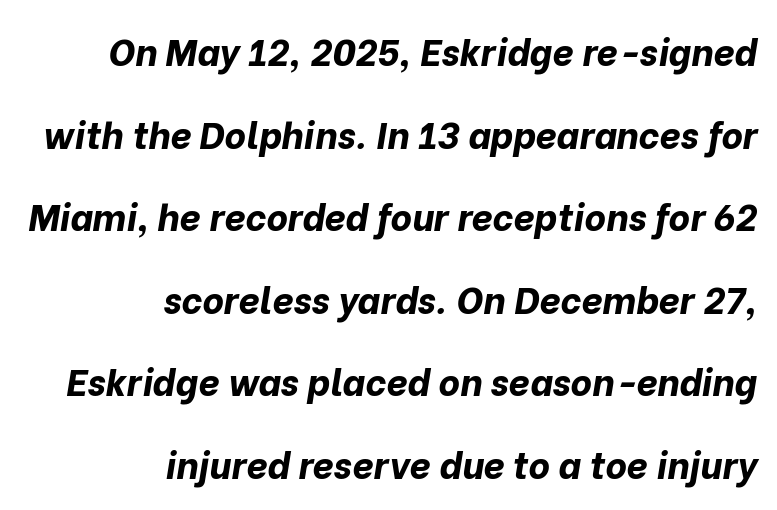
{"italic": "yes", "lean": "right", "slant_degrees": 10, "bold": "yes", "weight": "bold", "width": "normal", "stroke_contrast": "low", "x_height": "medium", "monospaced": "no", "underline": "no", "align": "right", "line_spacing": "loose", "line_spacing_ratio": 2.23, "letter_spacing": "normal", "letter_spacing_em": 0.0, "glyph_px": 37}
